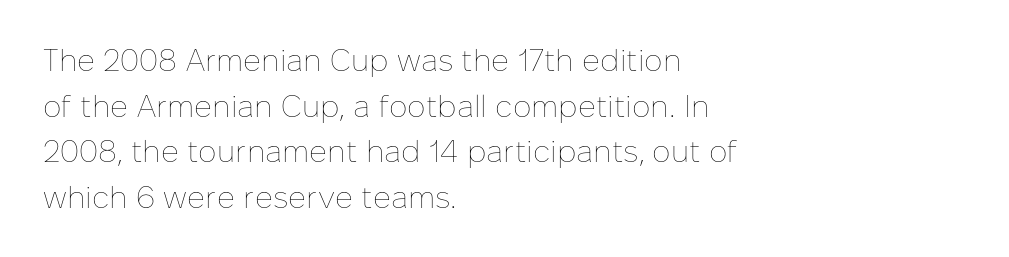
The weight would be labelled regular, book, light, or lighter still. The zone under the glyphs is completely vacant. If you measured baseline to baseline, you'd find a middling distance. Do the characters align in a grid? No, the font is proportional. The gaps between neighbouring characters are ordinary and unremarkable. Notice how the stems are strictly vertical — no italics here.
